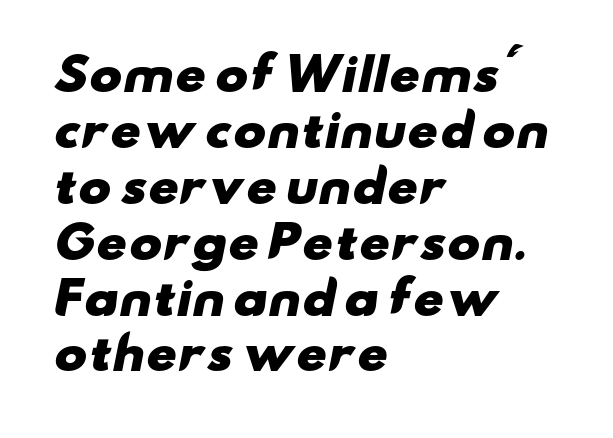
These lines stack with their left ends in a neat column. Heft: maximum for text — a bold. Do the characters align in a grid? No, the font is proportional. Glyph-to-glyph distance matches everyday printed text.
